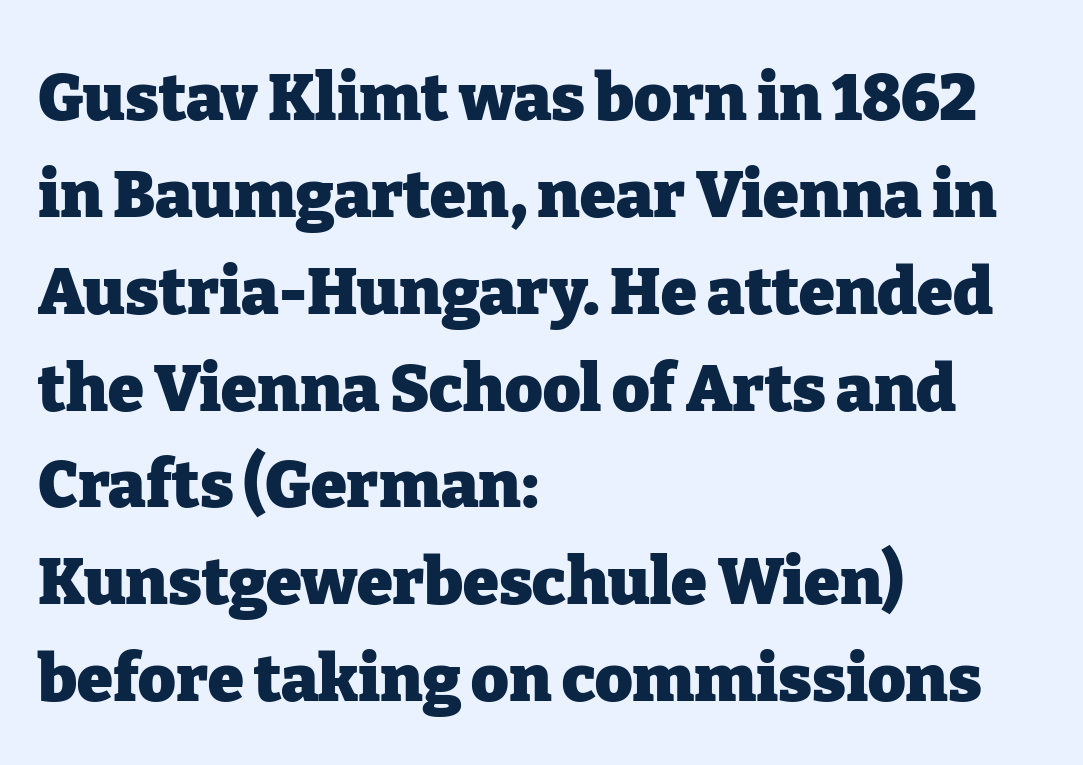
Q: Is the text bold? A: Yes.
Q: Is the text italic (slanted)? A: No, it is upright.
Q: Is the typeface a serif or a sans-serif typeface? A: Serif.
Q: Is the text underlined? A: No.
Q: How is the paragraph aligned? A: Left-aligned.
Q: Is the spacing between letters normal or unusually wide? A: Normal.
Q: Is the spacing between lines tight, normal or loose? A: Normal.
Q: Width (condensed, normal, or wide)? A: Normal.
Q: Stroke contrast? A: Low.
Q: x-height? A: Medium.
Q: Monospaced? A: No.
